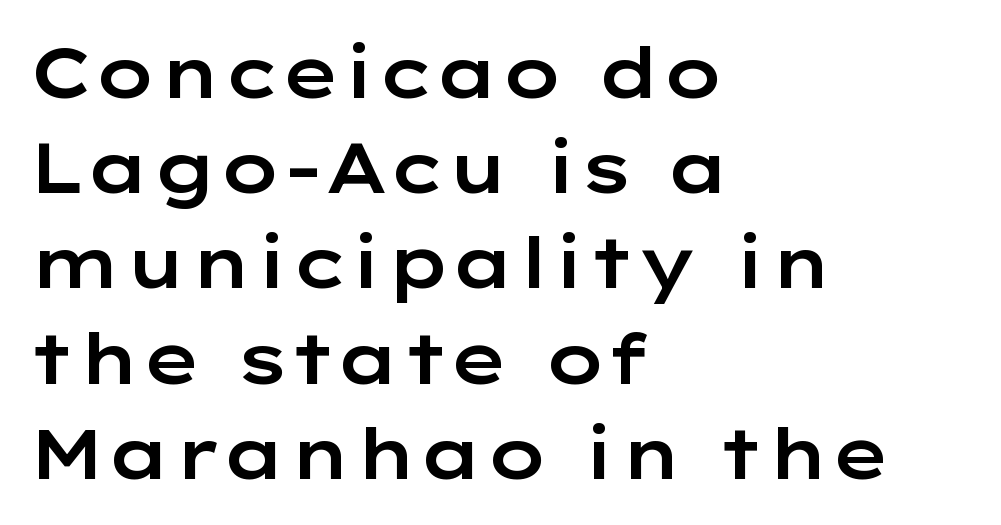
Q: Is the text italic (slanted)? A: No, it is upright.
Q: Is the typeface a serif or a sans-serif typeface? A: Sans-serif.
Q: Is the text underlined? A: No.
Q: How is the paragraph aligned? A: Left-aligned.
Q: Is the spacing between letters normal or unusually wide? A: Normal.
Q: Is the spacing between lines tight, normal or loose? A: Normal.
Q: Width (condensed, normal, or wide)? A: Wide.
Q: Stroke contrast? A: Low.
Q: x-height? A: Medium.
Q: Monospaced? A: No.
